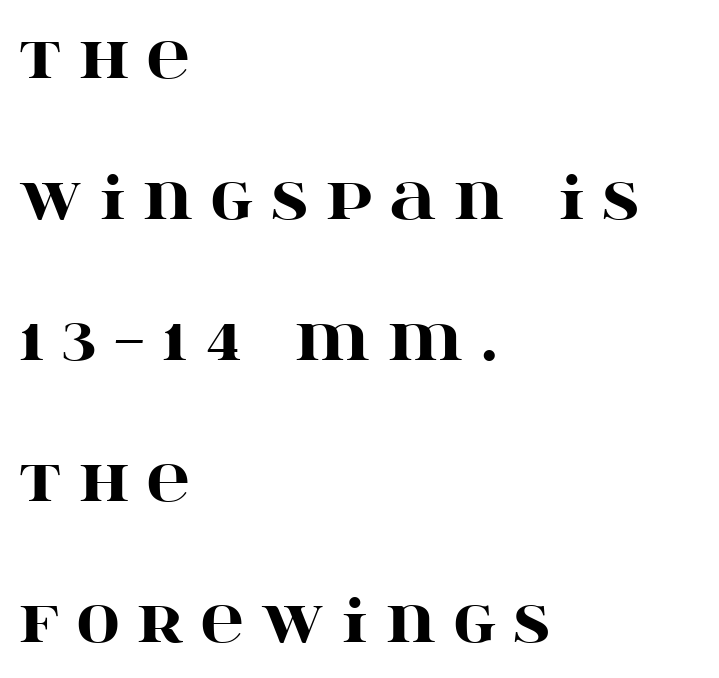
Q: Is the text bold? A: Yes.
Q: Is the text italic (slanted)? A: No, it is upright.
Q: Is the typeface a serif or a sans-serif typeface? A: Serif.
Q: Is the text underlined? A: No.
Q: How is the paragraph aligned? A: Left-aligned.
Q: Is the spacing between letters normal or unusually wide? A: Unusually wide.
Q: Is the spacing between lines tight, normal or loose? A: Loose.
Q: Width (condensed, normal, or wide)? A: Wide.
Q: Stroke contrast? A: High.
Q: x-height? A: Large.
Q: Monospaced? A: No.
